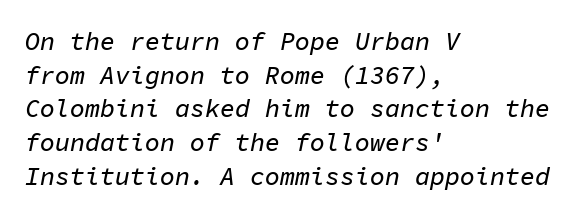
Q: Is the text italic (slanted)? A: Yes, it leans right by about 11 degrees.
Q: Is the text underlined? A: No.
Q: How is the paragraph aligned? A: Left-aligned.
Q: Is the spacing between letters normal or unusually wide? A: Normal.
Q: Is the spacing between lines tight, normal or loose? A: Normal.
